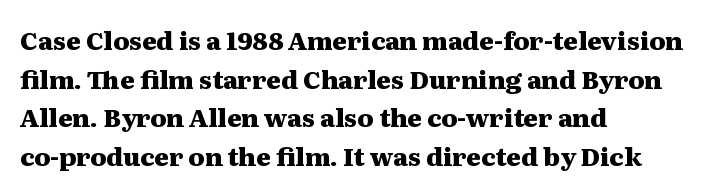
Q: Is the text bold? A: Yes.
Q: Is the text italic (slanted)? A: No, it is upright.
Q: Is the text underlined? A: No.
Q: How is the paragraph aligned? A: Left-aligned.
Q: Is the spacing between letters normal or unusually wide? A: Normal.
Q: Is the spacing between lines tight, normal or loose? A: Normal.
